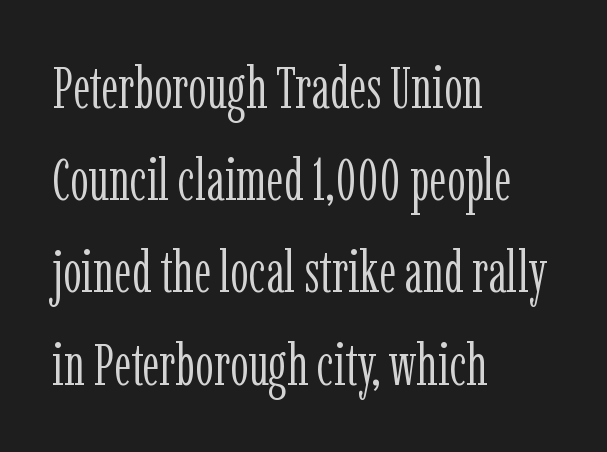
Q: Is the text bold? A: No.
Q: Is the text italic (slanted)? A: No, it is upright.
Q: Is the typeface a serif or a sans-serif typeface? A: Serif.
Q: Is the text underlined? A: No.
Q: How is the paragraph aligned? A: Left-aligned.
Q: Is the spacing between letters normal or unusually wide? A: Normal.
Q: Is the spacing between lines tight, normal or loose? A: Normal.
Q: Width (condensed, normal, or wide)? A: Condensed.
Q: Stroke contrast? A: Low.
Q: x-height? A: Medium.
Q: Monospaced? A: No.
